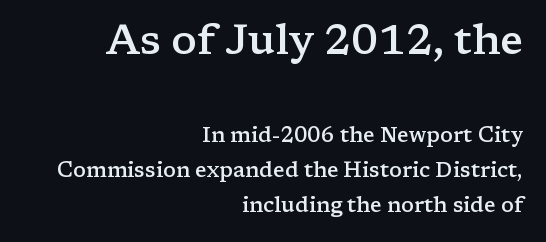
Q: Is the text bold? A: Semi-bold.
Q: Is the text italic (slanted)? A: No, it is upright.
Q: Is the typeface a serif or a sans-serif typeface? A: Serif.
Q: Is the text underlined? A: No.
Q: How is the paragraph aligned? A: Right-aligned.
Q: Is the spacing between letters normal or unusually wide? A: Normal.
Q: Is the spacing between lines tight, normal or loose? A: Normal.
Q: Which block of text is set in a larger size, the first (top) or the second (bottom)? A: The first (top) one.
Q: Width (condensed, normal, or wide)? A: Wide.
Q: Stroke contrast? A: Low.
Q: x-height? A: Medium.
Q: Monospaced? A: No.
